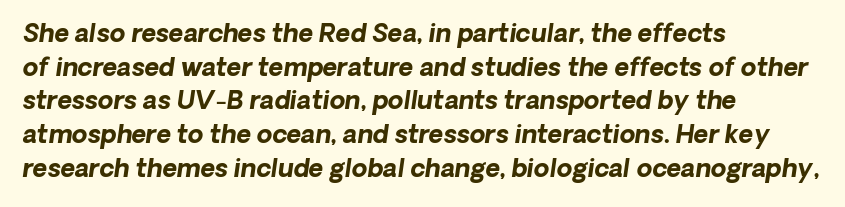
Q: Is the text bold? A: Yes.
Q: Is the text italic (slanted)? A: Yes, it leans right by about 8 degrees.
Q: Is the text underlined? A: No.
Q: How is the paragraph aligned? A: Left-aligned.
Q: Is the spacing between letters normal or unusually wide? A: Normal.
Q: Is the spacing between lines tight, normal or loose? A: Normal.
